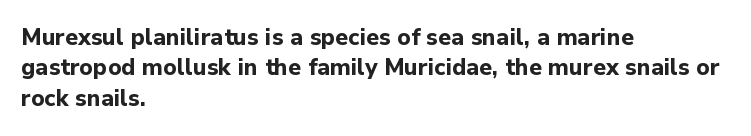
Each word holds together tightly as a unit, with standard inter-letter gaps. Typeset ragged right — the left edge is the straight one. Has an underline been added? It has not. The passage shown stacks its lines at a standard gap. A typesetter would mark this as roman, not italic. The passage shown is emphatically bold.
